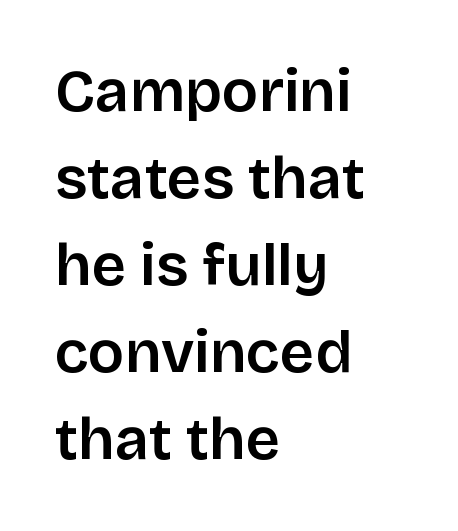
{"serif": "no", "italic": "no", "width": "normal", "stroke_contrast": "low", "x_height": "large", "monospaced": "no", "underline": "no", "align": "left", "line_spacing": "normal", "line_spacing_ratio": 1.45, "letter_spacing": "normal", "letter_spacing_em": 0.0, "glyph_px": 60}
